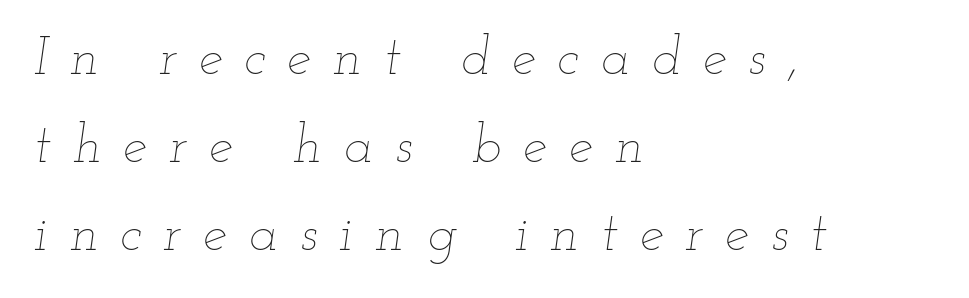
Q: Is the text bold? A: No.
Q: Is the text italic (slanted)? A: Yes, it leans right by about 12 degrees.
Q: Is the text underlined? A: No.
Q: How is the paragraph aligned? A: Left-aligned.
Q: Is the spacing between letters normal or unusually wide? A: Unusually wide.
Q: Is the spacing between lines tight, normal or loose? A: Normal.
Q: Width (condensed, normal, or wide)? A: Wide.
Q: Stroke contrast? A: Low.
Q: x-height? A: Small.
Q: Monospaced? A: No.
